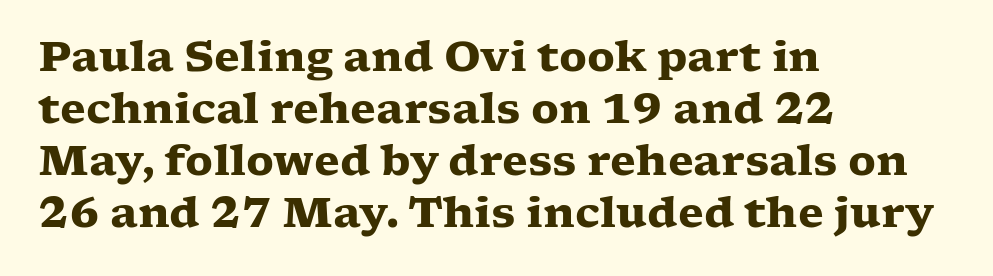
The image shows 42 px heavy, wide serif type, upright; set left-aligned, line spacing 1.24x, normal letter spacing, not underlined; low stroke contrast and a medium x-height.
